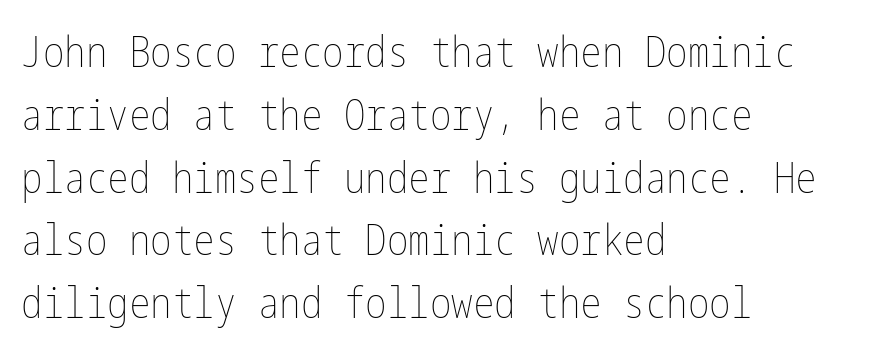
{"italic": "no", "bold": "no", "weight": "thin", "width": "condensed", "stroke_contrast": "low", "x_height": "medium", "underline": "no", "align": "left", "line_spacing": "normal", "line_spacing_ratio": 1.46, "letter_spacing": "normal", "letter_spacing_em": 0.0, "glyph_px": 43}
